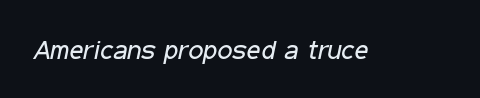
The image shows 27 px text type, italic (leaning right); set normal letter spacing, not underlined.
